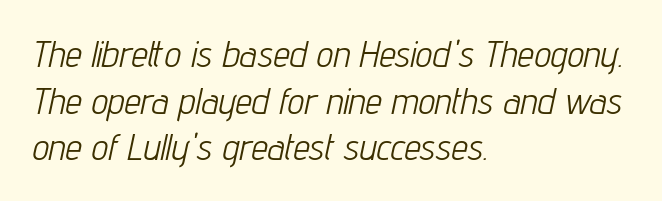
Caption: standard tracking, unaltered. Regarding leading, the lines here are spaced in the standard way. One-word summary of the alignment: left. Each letter keeps its own natural width here, so spacing adapts to shape. Think standard paragraph weight, or any step lighter than that. Observe the lean: these are italic letterforms.
